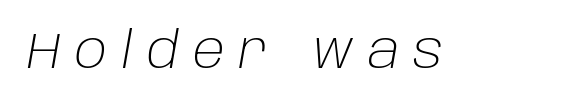
{"italic": "yes", "lean": "right", "slant_degrees": 10, "bold": "no", "weight": "light", "width": "normal", "stroke_contrast": "low", "x_height": "large", "monospaced": "no", "underline": "no", "letter_spacing": "wide", "letter_spacing_em": 0.29, "glyph_px": 50}
